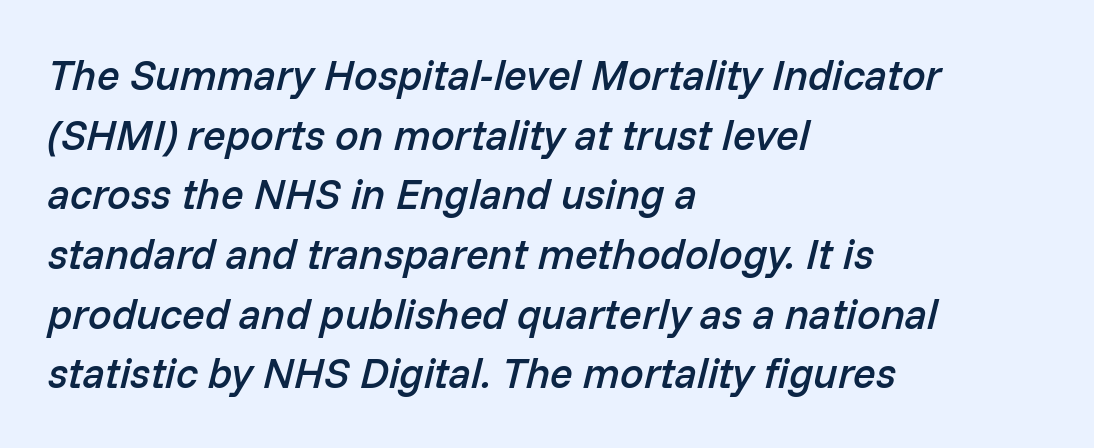
The letters advance in unequal steps, a hallmark of proportional type. Descenders are the only things crossing below the line. Vertically, the passage feels balanced, rows spaced as you'd expect. The passage shown leans; its letterforms are oblique. The gaps between neighbouring characters are ordinary and unremarkable.
